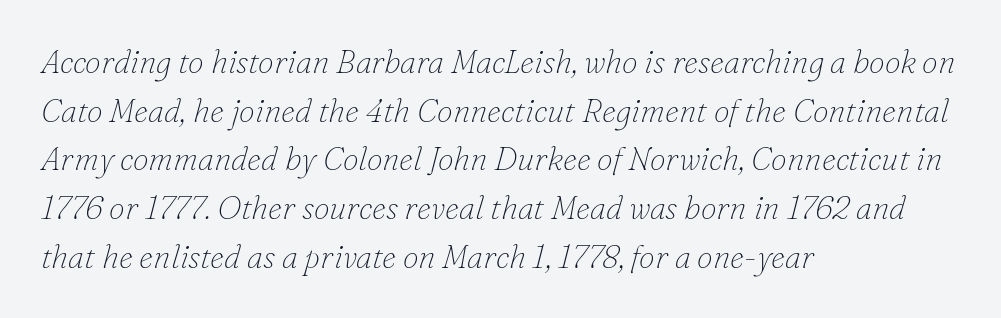
Q: Is the text bold? A: No.
Q: Is the text italic (slanted)? A: Yes, it leans right by about 16 degrees.
Q: Is the typeface a serif or a sans-serif typeface? A: Serif.
Q: Is the text underlined? A: No.
Q: How is the paragraph aligned? A: Left-aligned.
Q: Is the spacing between letters normal or unusually wide? A: Normal.
Q: Is the spacing between lines tight, normal or loose? A: Normal.
Q: Width (condensed, normal, or wide)? A: Normal.
Q: Stroke contrast? A: Low.
Q: x-height? A: Small.
Q: Monospaced? A: No.
